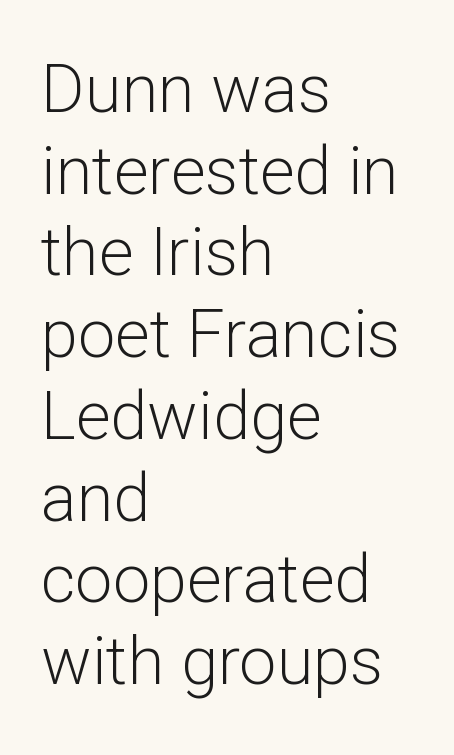
The image shows 67 px light sans-serif type, upright; set left-aligned, line spacing 1.22x, normal letter spacing, not underlined; low stroke contrast and a medium x-height.
